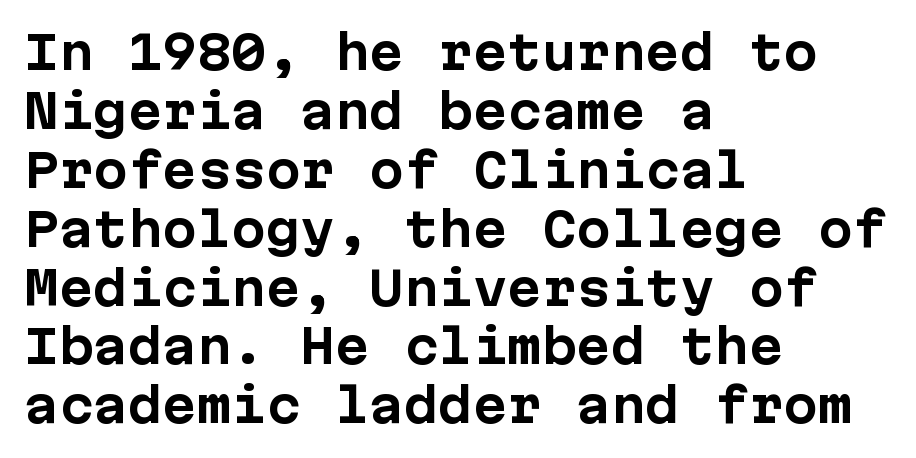
Line spacing here is normal. Stroke thickness is high; the sample reads as a true bold. A bare baseline throughout the passage. Serif or sans? Sans — the stroke terminals are bare.
